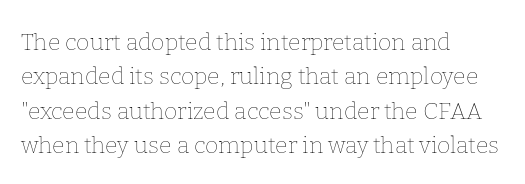
The image shows 23 px text type, upright; set left-aligned, normal line spacing (1.5x), normal letter spacing, not underlined.
